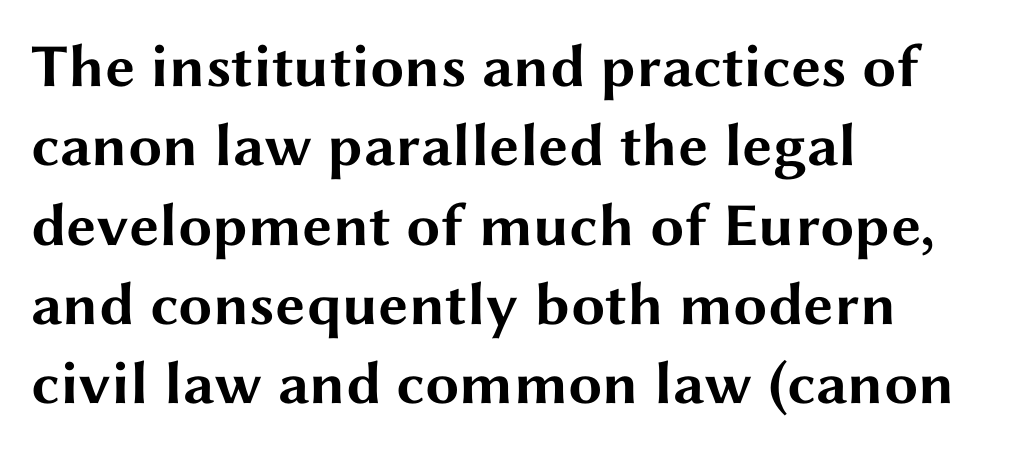
No extra tracking has been applied to these lines. The rendering uses natural spacing where letterforms have individual widths. Alignment: flush left. Strokes here are thick enough to call this a true bold.
